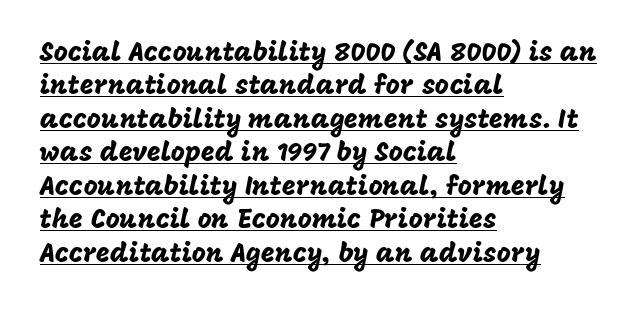
Q: Is the text italic (slanted)? A: Yes.
Q: Is the text underlined? A: Yes.
Q: How is the paragraph aligned? A: Left-aligned.
Q: Is the spacing between letters normal or unusually wide? A: Normal.
